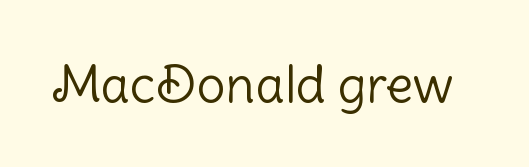
The image shows 51 px light sans-serif type, upright; set normal letter spacing, not underlined; low stroke contrast and a medium x-height.
